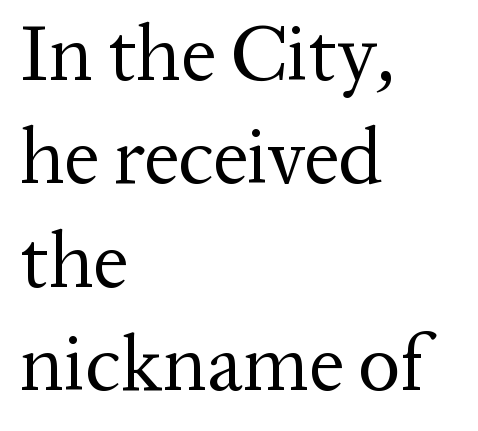
Q: Is the text bold? A: No.
Q: Is the text italic (slanted)? A: No, it is upright.
Q: Is the typeface a serif or a sans-serif typeface? A: Serif.
Q: Is the text underlined? A: No.
Q: How is the paragraph aligned? A: Left-aligned.
Q: Is the spacing between letters normal or unusually wide? A: Normal.
Q: Is the spacing between lines tight, normal or loose? A: Normal.
Q: Width (condensed, normal, or wide)? A: Normal.
Q: Stroke contrast? A: Medium.
Q: x-height? A: Medium.
Q: Monospaced? A: No.
